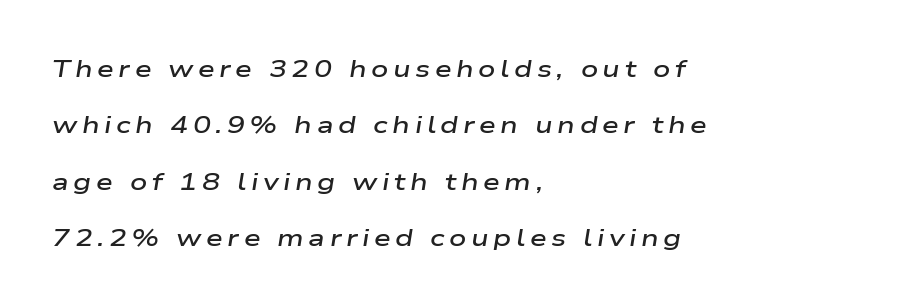
{"italic": "yes", "lean": "right", "slant_degrees": 9, "bold": "semi", "underline": "no", "align": "left", "line_spacing": "loose", "line_spacing_ratio": 2.35, "glyph_px": 24}
